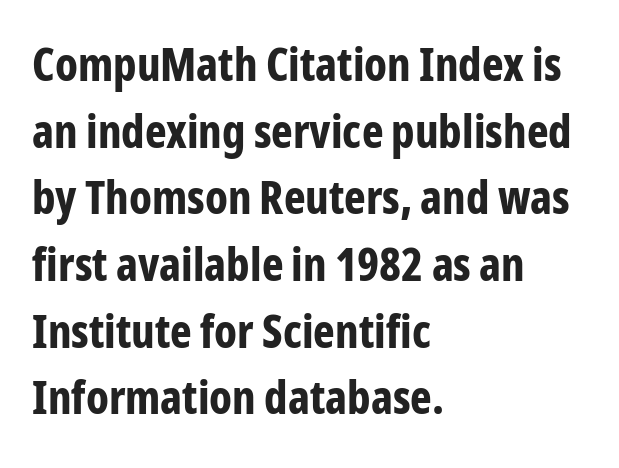
Q: Is the text bold? A: Yes.
Q: Is the text italic (slanted)? A: No, it is upright.
Q: Is the typeface a serif or a sans-serif typeface? A: Sans-serif.
Q: Is the text underlined? A: No.
Q: How is the paragraph aligned? A: Left-aligned.
Q: Is the spacing between letters normal or unusually wide? A: Normal.
Q: Is the spacing between lines tight, normal or loose? A: Normal.
Q: Width (condensed, normal, or wide)? A: Condensed.
Q: Stroke contrast? A: Low.
Q: x-height? A: Medium.
Q: Monospaced? A: No.
